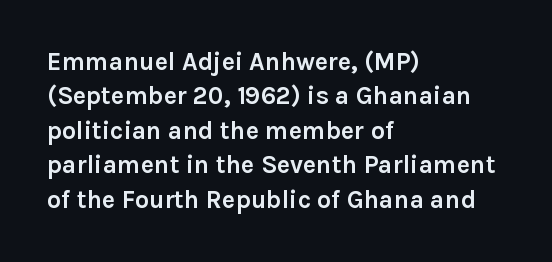
Q: Is the text bold? A: Yes.
Q: Is the text italic (slanted)? A: No, it is upright.
Q: Is the text underlined? A: No.
Q: How is the paragraph aligned? A: Left-aligned.
Q: Is the spacing between letters normal or unusually wide? A: Normal.
Q: Is the spacing between lines tight, normal or loose? A: Normal.
